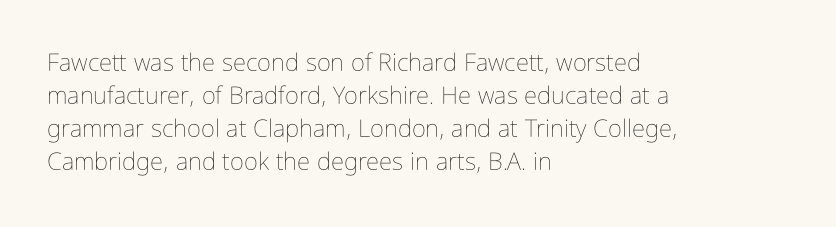
These lines stack with their left ends in a neat column. Letters rest on an invisible, unmarked baseline. The lines sit at an ordinary, default distance from one another. The type sits square on the baseline with zero lean. No letter is thick-stroked: the sample isn't bold. Default kerning and tracking; the words read as compact shapes.
